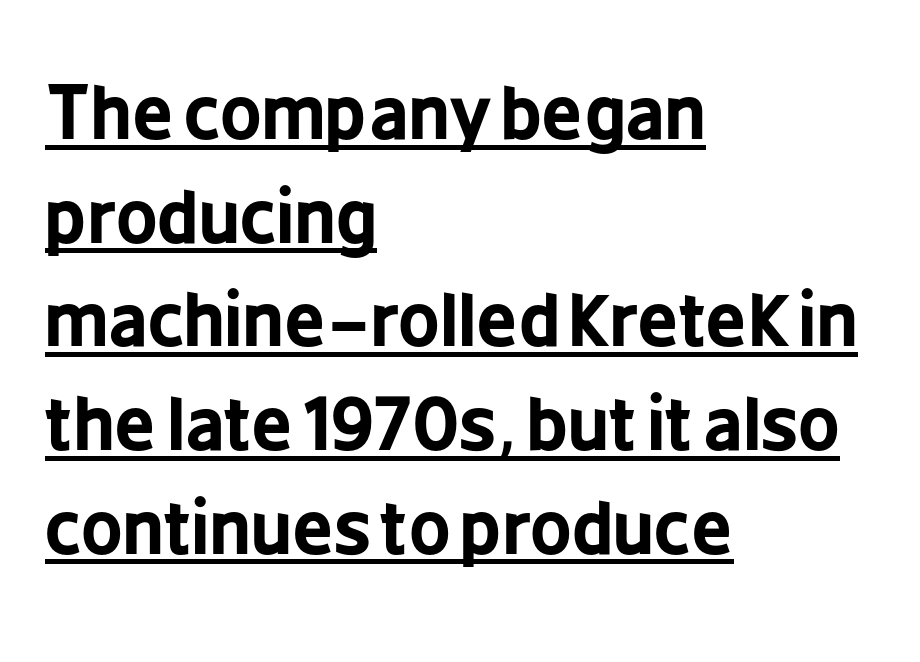
Q: Is the text bold? A: Yes.
Q: Is the text italic (slanted)? A: No, it is upright.
Q: Is the typeface a serif or a sans-serif typeface? A: Sans-serif.
Q: Is the text underlined? A: Yes.
Q: How is the paragraph aligned? A: Left-aligned.
Q: Is the spacing between letters normal or unusually wide? A: Normal.
Q: Is the spacing between lines tight, normal or loose? A: Normal.
Q: Width (condensed, normal, or wide)? A: Condensed.
Q: Stroke contrast? A: Low.
Q: x-height? A: Medium.
Q: Monospaced? A: No.
